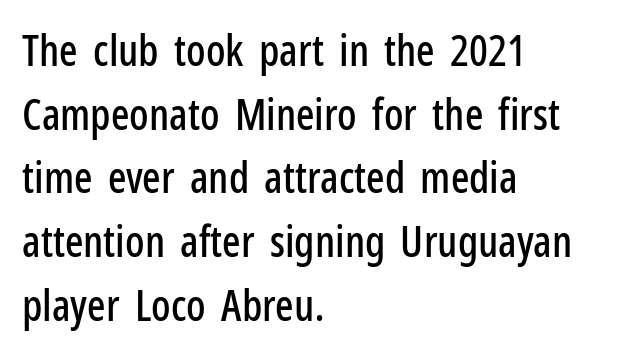
The image shows 43 px condensed sans-serif type, upright; set left-aligned, normal line spacing (1.48x), normal letter spacing, not underlined; low stroke contrast and a medium x-height.
